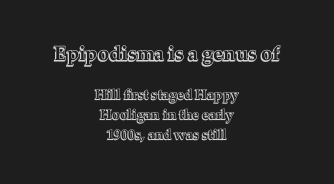
Both edges are ragged and mirror each other, which tells us the setting is centered. This sample uses plain, unmodified letter spacing. The axis of the letterforms is exactly vertical. The earlier block is typeset at a bigger size than the later block. Rule under the text: the space is simply empty.
